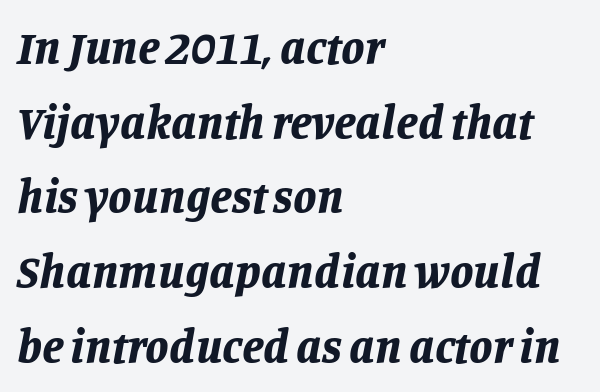
Q: Is the text bold? A: Yes.
Q: Is the text italic (slanted)? A: Yes, it leans right by about 11 degrees.
Q: Is the text underlined? A: No.
Q: How is the paragraph aligned? A: Left-aligned.
Q: Is the spacing between letters normal or unusually wide? A: Normal.
Q: Is the spacing between lines tight, normal or loose? A: Normal.
Q: Width (condensed, normal, or wide)? A: Normal.
Q: Stroke contrast? A: Low.
Q: x-height? A: Large.
Q: Monospaced? A: No.
